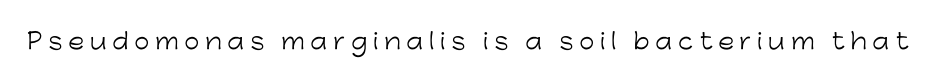
The image shows 22 px text type, upright; set unusually wide letter spacing (+0.26 em), not underlined.
